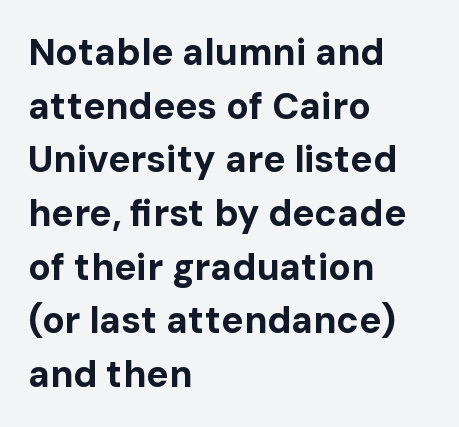
You can tell from the bare stems that sans-serif type was used. Italic: no, the glyphs are upright roman. A dark, heavy texture on the line: the type is bold. Think of a printed novel: that variable character pitch is what you see here. Notice how the passage keeps a crisp vertical edge on the left only. Honestly, the letter spacing is just normal — you wouldn't notice it.
